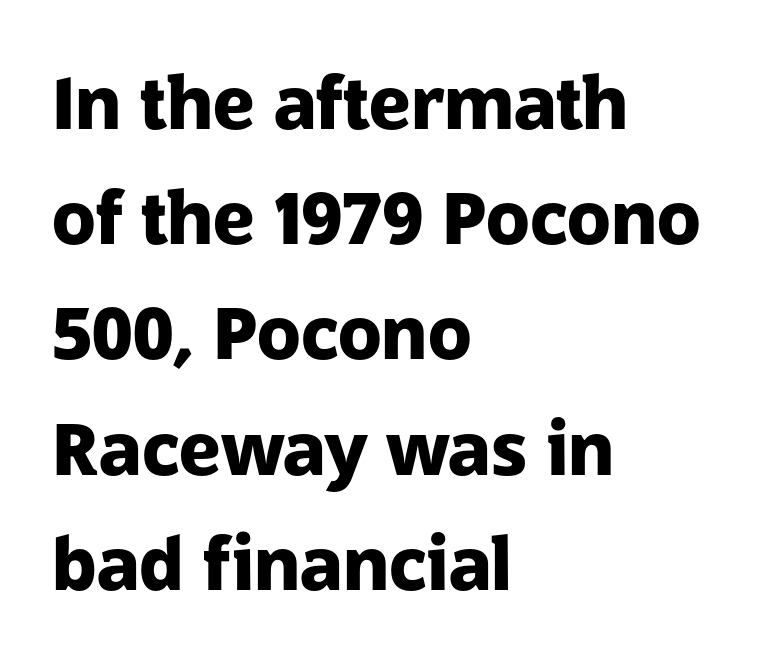
Q: Is the text bold? A: Yes.
Q: Is the text italic (slanted)? A: No, it is upright.
Q: Is the typeface a serif or a sans-serif typeface? A: Sans-serif.
Q: Is the text underlined? A: No.
Q: How is the paragraph aligned? A: Left-aligned.
Q: Is the spacing between letters normal or unusually wide? A: Normal.
Q: Is the spacing between lines tight, normal or loose? A: Normal.
Q: Width (condensed, normal, or wide)? A: Normal.
Q: Stroke contrast? A: Low.
Q: x-height? A: Medium.
Q: Monospaced? A: No.
